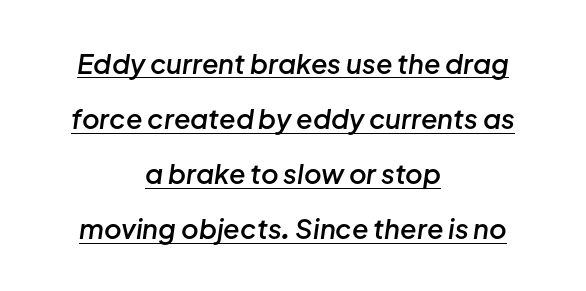
Q: Is the text bold? A: Semi-bold.
Q: Is the text italic (slanted)? A: Yes, it leans right by about 8 degrees.
Q: Is the text underlined? A: Yes.
Q: How is the paragraph aligned? A: Centered.
Q: Is the spacing between letters normal or unusually wide? A: Normal.
Q: Is the spacing between lines tight, normal or loose? A: Loose.
